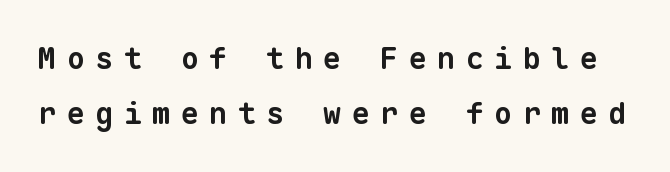
These words are printed bold, with thick strokes throughout. Fixed-width glyphs throughout — classic coding-font behaviour. Anything drawn beneath the words? Only blank space. Unlike a traditional serif, this face leaves its strokes unadorned. The tracking jumps out immediately: characters are airy and widely separated.
